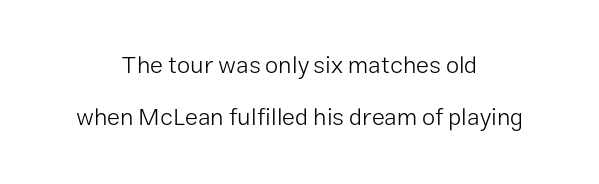
Q: Is the text bold? A: No.
Q: Is the text italic (slanted)? A: No, it is upright.
Q: Is the text underlined? A: No.
Q: How is the paragraph aligned? A: Centered.
Q: Is the spacing between letters normal or unusually wide? A: Normal.
Q: Is the spacing between lines tight, normal or loose? A: Loose.
